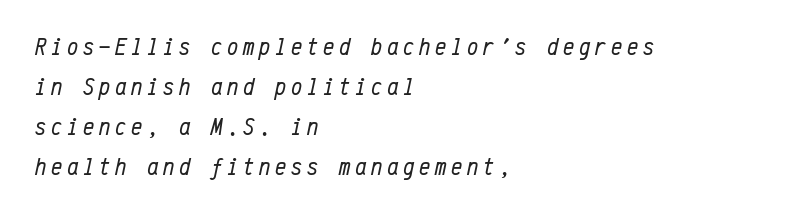
The image shows 25 px text type, italic (leaning right); set left-aligned, normal line spacing (1.6x), not underlined.
